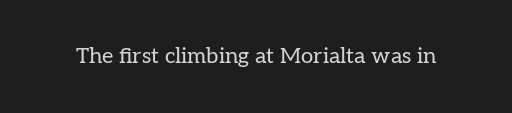
The space directly below the letters is spotless. Quick note: not italic, upright. The line texture is even and compact thanks to regular tracking. These glyphs show unthickened strokes, regular width or finer.
